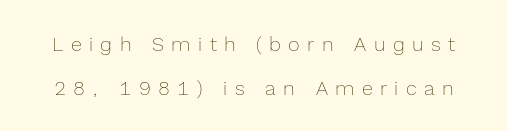
The image shows 20 px text type, upright; set loose line spacing (2.21x), unusually wide letter spacing (+0.37 em), not underlined.
